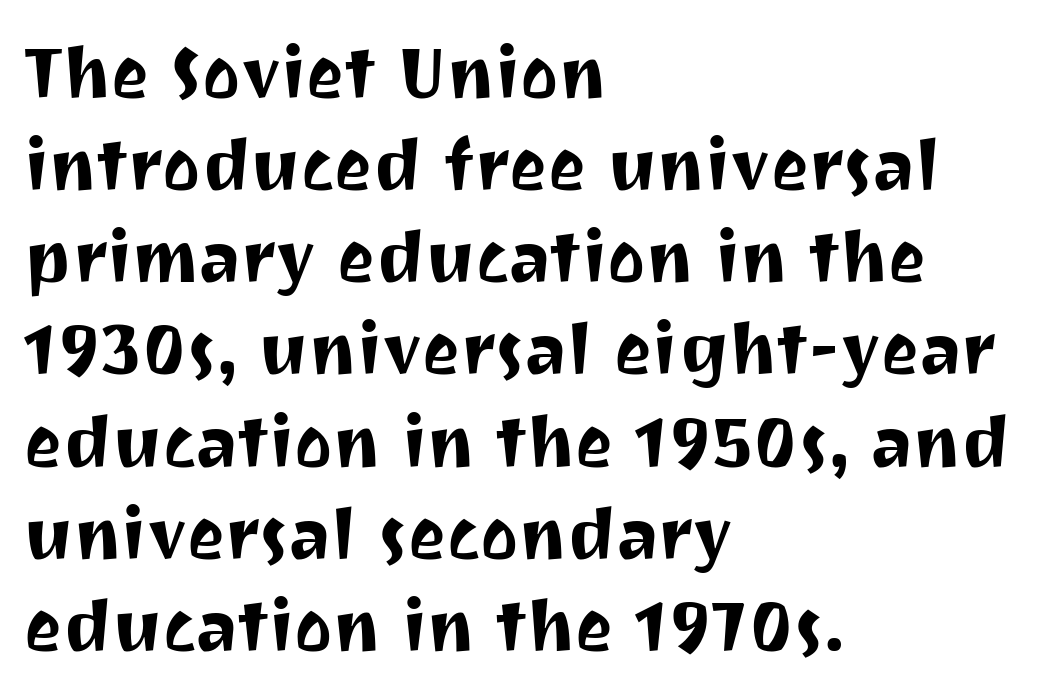
Q: Is the text italic (slanted)? A: No, it is upright.
Q: Is the typeface a serif or a sans-serif typeface? A: Sans-serif.
Q: Is the text underlined? A: No.
Q: How is the paragraph aligned? A: Left-aligned.
Q: Is the spacing between letters normal or unusually wide? A: Normal.
Q: Is the spacing between lines tight, normal or loose? A: Normal.
Q: Width (condensed, normal, or wide)? A: Normal.
Q: Stroke contrast? A: Medium.
Q: x-height? A: Medium.
Q: Monospaced? A: No.
